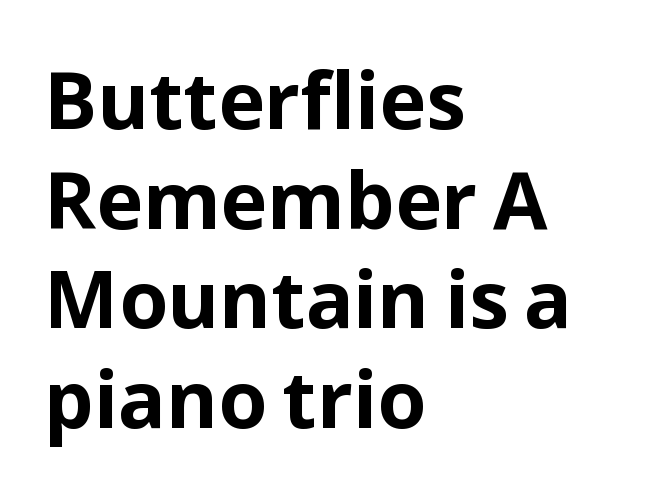
The image shows 79 px bold sans-serif type, upright; set left-aligned, normal line spacing (1.26x), normal letter spacing, not underlined; low stroke contrast and a medium x-height.
